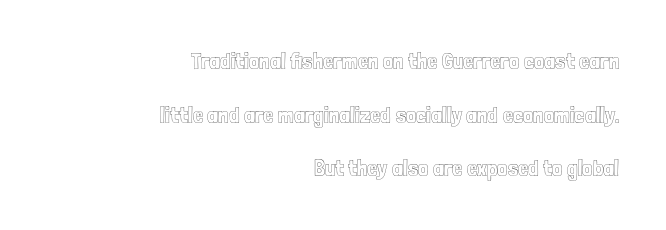
The image shows 23 px text type, upright; set right-aligned, loose line spacing (2.33x), normal letter spacing, not underlined.
